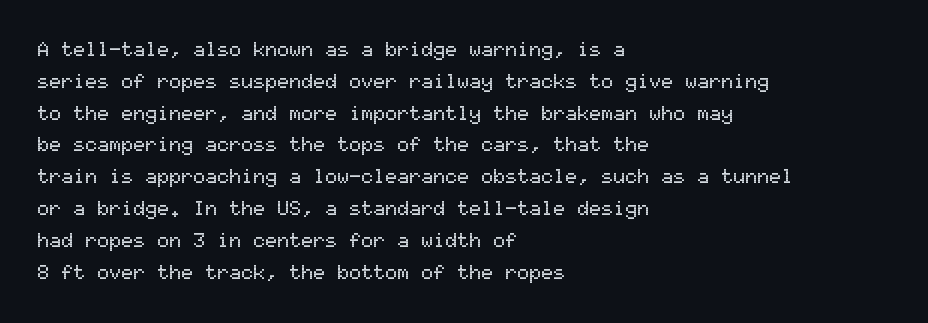
The image shows 20 px text type, upright; set left-aligned, normal line spacing (1.59x), normal letter spacing, not underlined.
